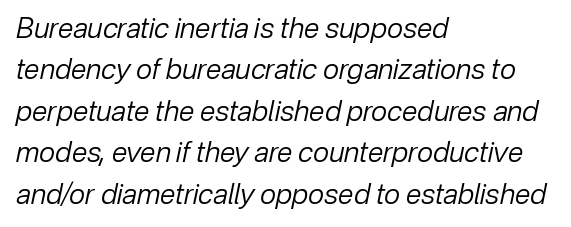
{"italic": "yes", "lean": "right", "slant_degrees": 12, "bold": "no", "weight": "regular", "width": "normal", "stroke_contrast": "low", "x_height": "medium", "monospaced": "no", "underline": "no", "align": "left", "line_spacing": "normal", "line_spacing_ratio": 1.48, "letter_spacing": "normal", "letter_spacing_em": 0.0, "glyph_px": 28}
